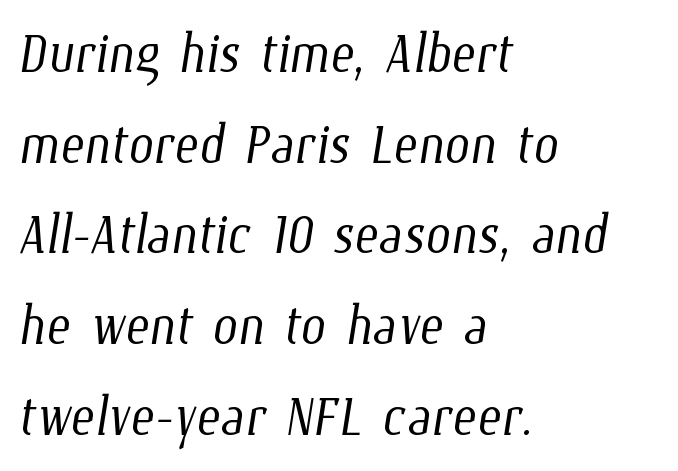
The image shows 72 px light, condensed type; set left-aligned, normal line spacing (1.26x), normal letter spacing, not underlined; low stroke contrast and a medium x-height.
